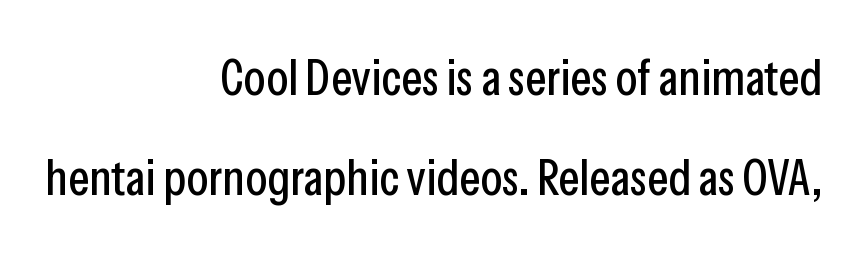
The image shows 50 px condensed sans-serif type, upright; set right-aligned, loose line spacing (2.0x), normal letter spacing, not underlined; low stroke contrast and a medium x-height.
